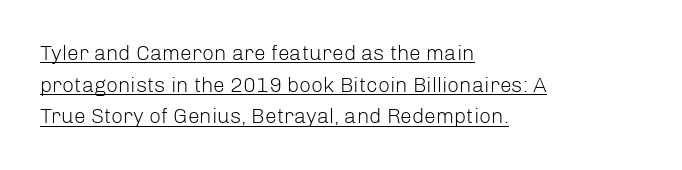
{"italic": "no", "bold": "no", "underline": "yes", "align": "left", "line_spacing": "normal", "line_spacing_ratio": 1.51, "letter_spacing": "normal", "letter_spacing_em": 0.0, "glyph_px": 21}
